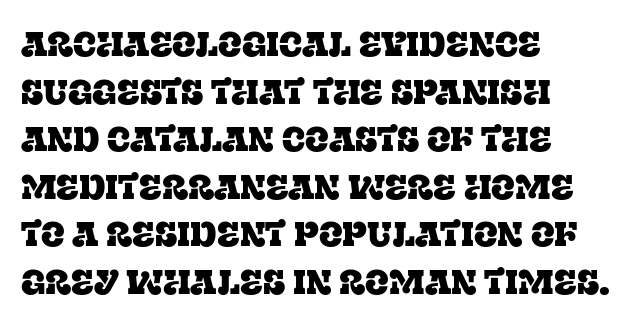
The image shows 35 px serif type, upright; set left-aligned, normal line spacing (1.36x), normal letter spacing, not underlined; low stroke contrast and a large x-height.
